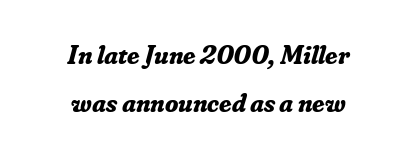
The image shows 27 px bold type, italic (leaning right); set centered, line spacing 1.78x, normal letter spacing, not underlined.
